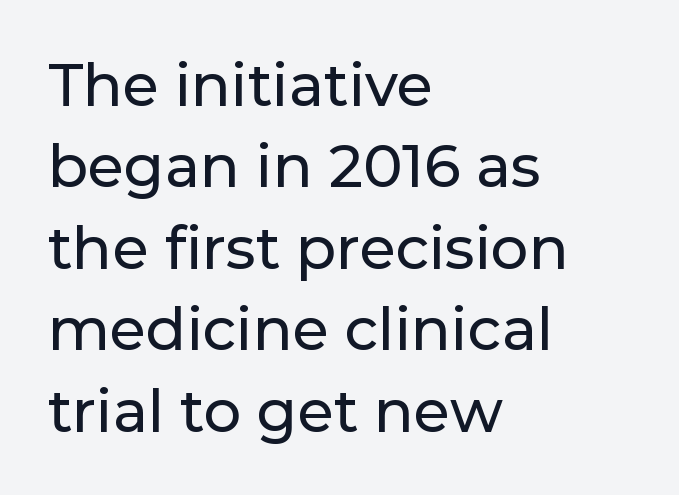
{"serif": "no", "italic": "no", "width": "normal", "stroke_contrast": "low", "x_height": "medium", "monospaced": "no", "underline": "no", "align": "left", "line_spacing": "normal", "line_spacing_ratio": 1.38, "letter_spacing": "normal", "letter_spacing_em": 0.0, "glyph_px": 59}
